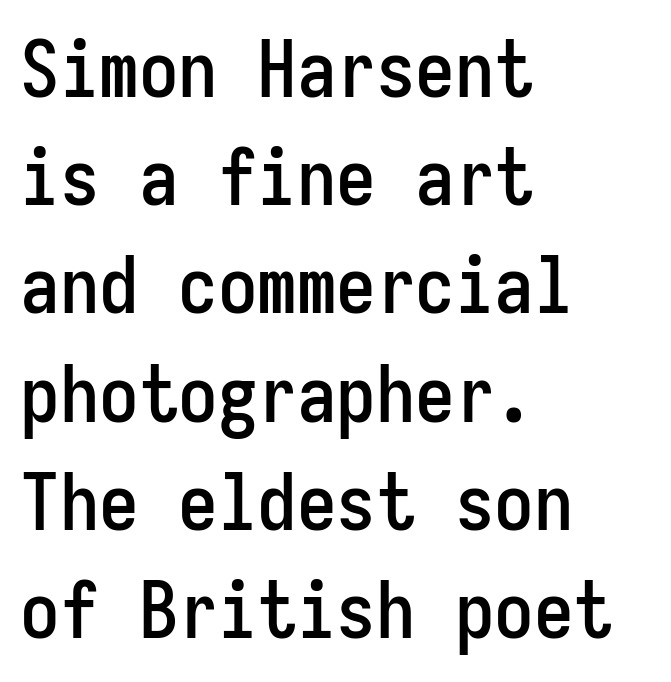
{"serif": "no", "italic": "no", "width": "condensed", "stroke_contrast": "low", "x_height": "medium", "monospaced": "yes", "underline": "no", "align": "left", "line_spacing": "normal", "line_spacing_ratio": 1.37, "letter_spacing": "normal", "letter_spacing_em": 0.0, "glyph_px": 79}
